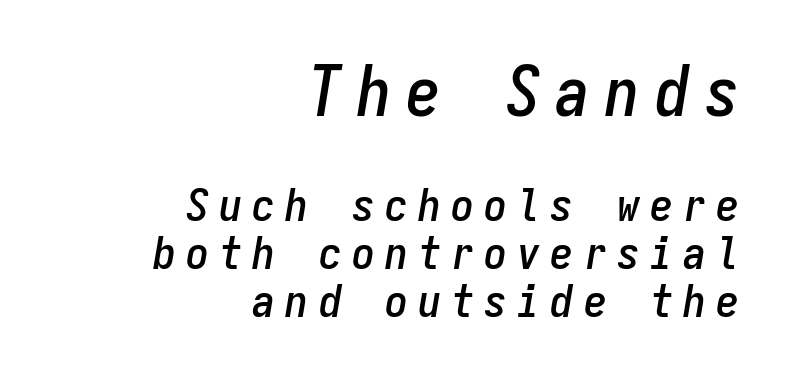
The image shows 69 px condensed type, italic (leaning right), monospaced; set right-aligned, tight line spacing (1.04x), unusually wide letter spacing (+0.22 em), not underlined; the first (top) block is 1.5x larger; low stroke contrast and a medium x-height.
